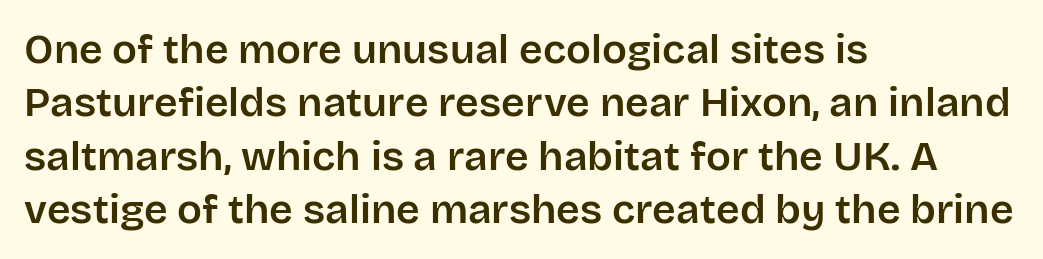
{"serif": "no", "italic": "no", "width": "normal", "stroke_contrast": "low", "x_height": "large", "monospaced": "no", "underline": "no", "align": "left", "line_spacing": "normal", "line_spacing_ratio": 1.3, "letter_spacing": "normal", "letter_spacing_em": 0.0, "glyph_px": 41}
